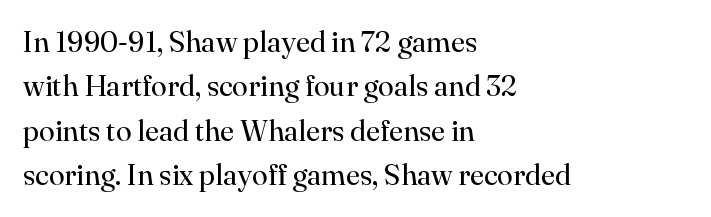
{"serif": "yes", "italic": "no", "bold": "no", "weight": "regular", "width": "normal", "stroke_contrast": "high", "x_height": "small", "monospaced": "no", "underline": "no", "align": "left", "line_spacing": "normal", "line_spacing_ratio": 1.53, "letter_spacing": "normal", "letter_spacing_em": 0.0, "glyph_px": 29}
